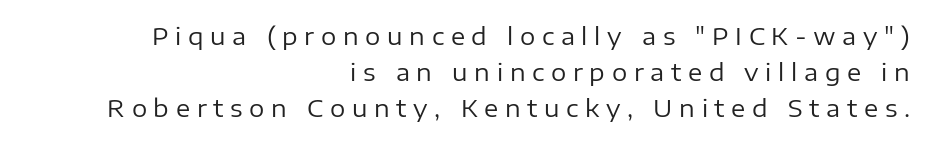
Does the leading feel generous? No, just average. Ascenders rise straight up at ninety degrees. Weight: regular or lighter. In CSS terms this would be text-align: right. Just letters on the line, the space beneath them empty.
